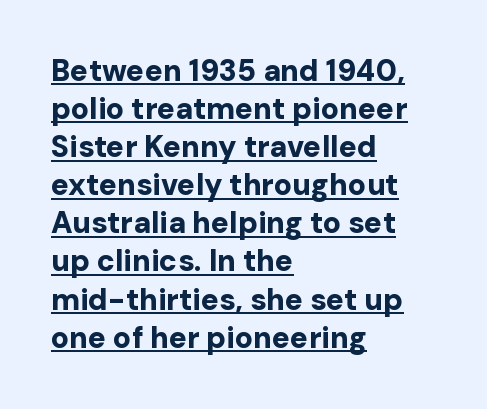
The image shows 30 px bold sans-serif type, upright; set left-aligned, normal line spacing (1.27x), normal letter spacing, underlined; low stroke contrast and a medium x-height.
